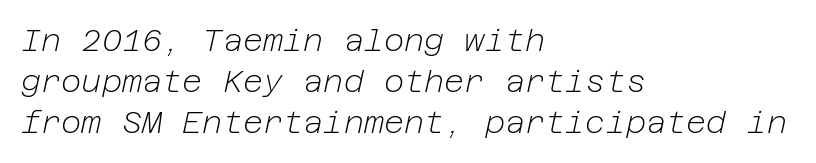
{"italic": "yes", "lean": "right", "slant_degrees": 12, "bold": "no", "weight": "light", "width": "normal", "stroke_contrast": "low", "x_height": "medium", "underline": "no", "align": "left", "line_spacing": "normal", "line_spacing_ratio": 1.33, "letter_spacing": "normal", "letter_spacing_em": 0.0, "glyph_px": 31}
